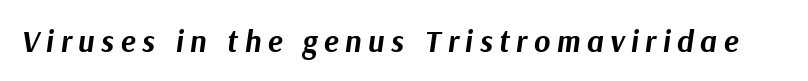
The image shows 31 px bold type, italic (leaning right); set unusually wide letter spacing (+0.21 em), not underlined; medium stroke contrast and a medium x-height.
